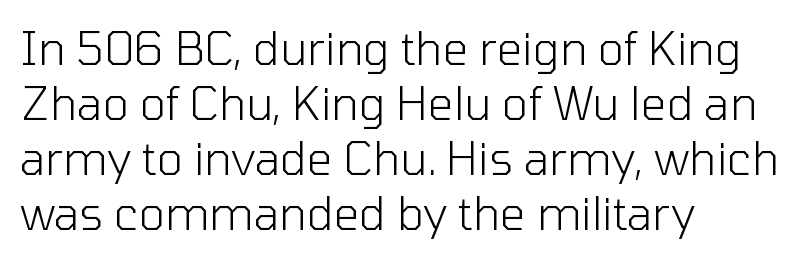
Q: Is the text bold? A: No.
Q: Is the text italic (slanted)? A: No, it is upright.
Q: Is the typeface a serif or a sans-serif typeface? A: Sans-serif.
Q: Is the text underlined? A: No.
Q: How is the paragraph aligned? A: Left-aligned.
Q: Is the spacing between letters normal or unusually wide? A: Normal.
Q: Width (condensed, normal, or wide)? A: Normal.
Q: Stroke contrast? A: Low.
Q: x-height? A: Medium.
Q: Monospaced? A: No.
